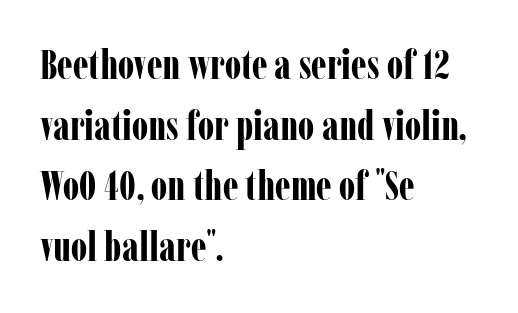
The image shows 41 px bold, condensed serif type, upright; set left-aligned, normal line spacing (1.48x), normal letter spacing, not underlined; low stroke contrast and a medium x-height.
